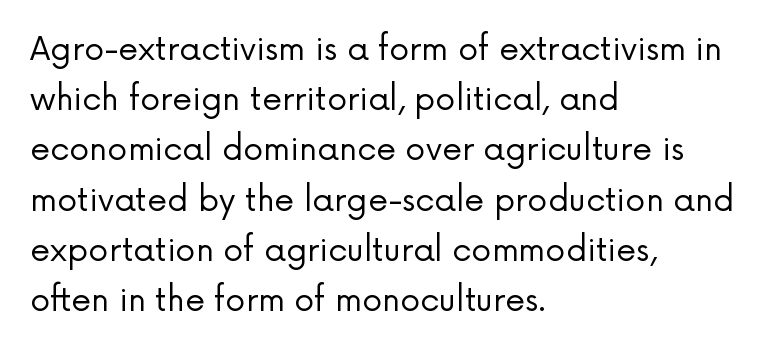
{"serif": "no", "italic": "no", "bold": "no", "weight": "regular", "width": "normal", "stroke_contrast": "low", "x_height": "medium", "monospaced": "no", "underline": "no", "align": "left", "line_spacing": "normal", "line_spacing_ratio": 1.57, "letter_spacing": "normal", "letter_spacing_em": 0.0, "glyph_px": 32}
